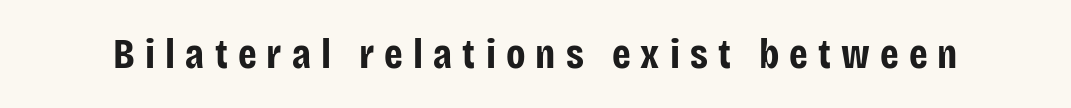
The image shows 42 px bold, condensed sans-serif type, upright; set unusually wide letter spacing (+0.24 em), not underlined; low stroke contrast and a large x-height.
